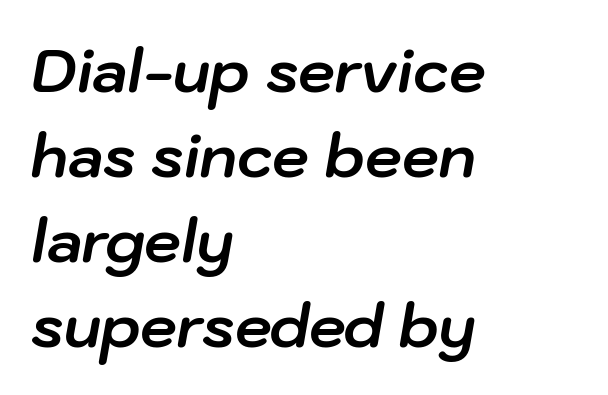
{"italic": "yes", "lean": "right", "slant_degrees": 10, "bold": "yes", "weight": "bold", "width": "normal", "stroke_contrast": "low", "x_height": "medium", "monospaced": "no", "underline": "no", "align": "left", "line_spacing": "normal", "line_spacing_ratio": 1.44, "letter_spacing": "normal", "letter_spacing_em": 0.0, "glyph_px": 59}
